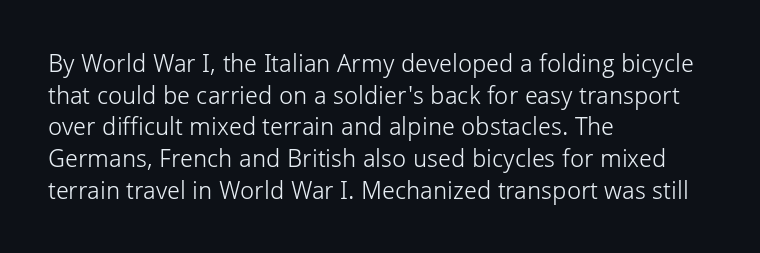
The image shows 25 px text type, upright; set left-aligned, normal line spacing (1.27x), normal letter spacing, not underlined.
